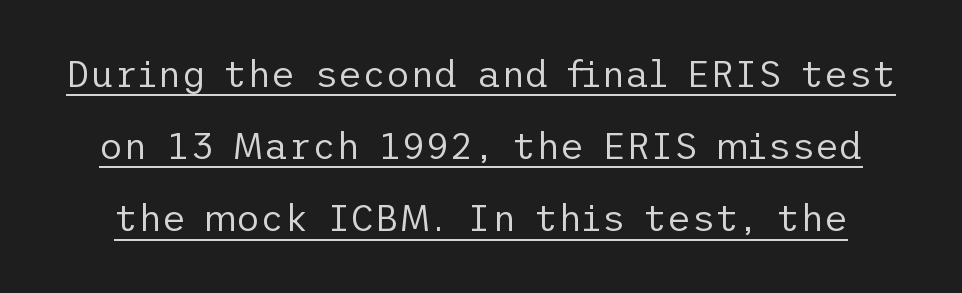
Q: Is the text bold? A: No.
Q: Is the text italic (slanted)? A: No, it is upright.
Q: Is the typeface a serif or a sans-serif typeface? A: Sans-serif.
Q: Is the text underlined? A: Yes.
Q: Is the spacing between letters normal or unusually wide? A: Normal.
Q: Is the spacing between lines tight, normal or loose? A: Loose.
Q: Width (condensed, normal, or wide)? A: Normal.
Q: Stroke contrast? A: Low.
Q: x-height? A: Medium.
